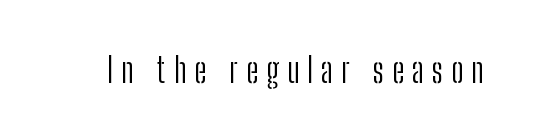
Nothing sits at the stroke ends, so this counts as sans-serif. The axis of the letterforms is exactly vertical. The face looks like a standard text weight, possibly lighter. Spacing verdict: proportional, widths tailored to each character.
